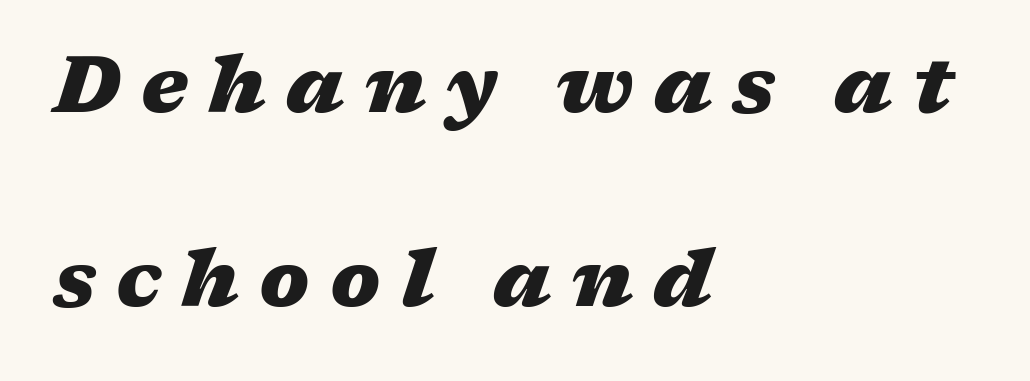
If you drew a line through each stem, it would be angled. Left-aligned paragraph, ragged on the right. Nobody drew a line under any word here. Display-style spreading of the glyphs; the letterfit is very open. Caption: bold face, heavy strokes.
